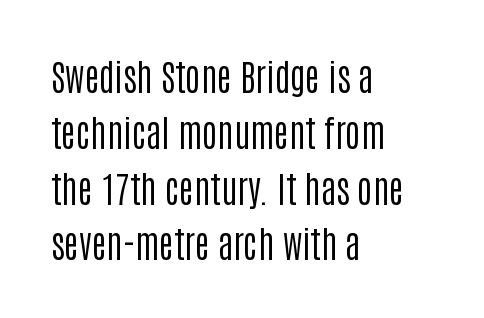
The image shows 36 px regular-weight, condensed sans-serif type, upright; set left-aligned, normal line spacing (1.55x), normal letter spacing, not underlined; low stroke contrast and a large x-height.
